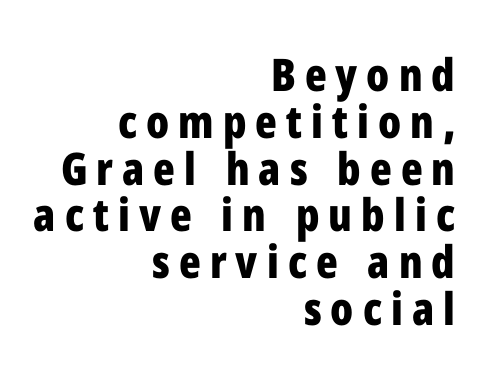
{"serif": "no", "italic": "no", "bold": "yes", "weight": "bold", "width": "condensed", "stroke_contrast": "low", "x_height": "medium", "monospaced": "no", "underline": "no", "align": "right", "line_spacing": "tight", "line_spacing_ratio": 1.04, "letter_spacing": "wide", "letter_spacing_em": 0.2, "glyph_px": 45}
